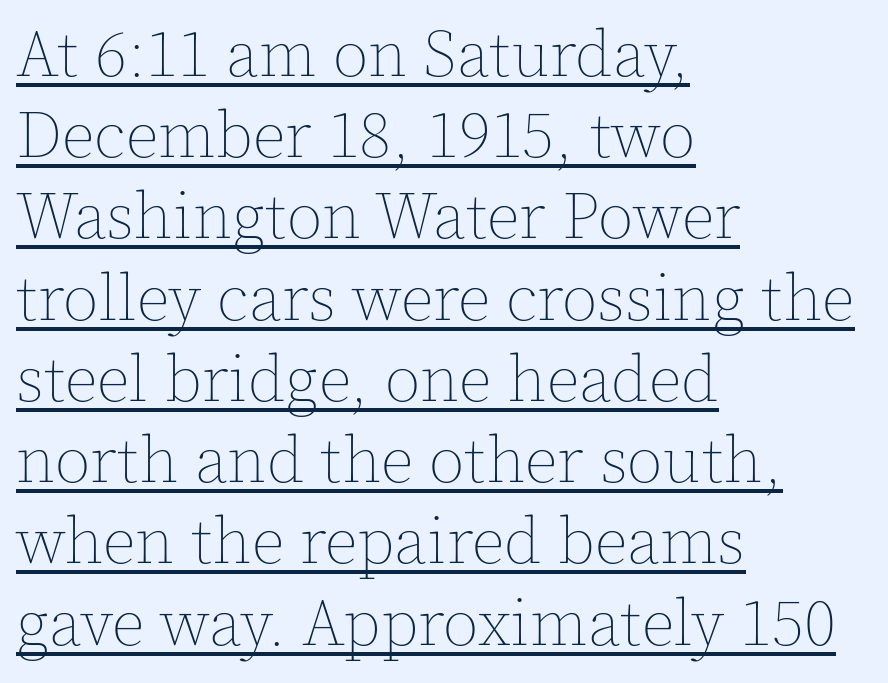
Summary of weight: not heavy and not bold. The block of text has a typical density, with ordinary space between rows. The rendered words wear a rule along their underside. A typesetter would call this zero additional tracking.
